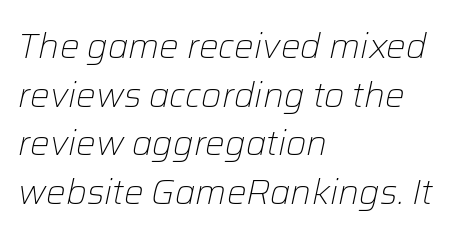
Default kerning and tracking; the words read as compact shapes. Summary of vertical rhythm: regular, with standard interline spacing. Looking at the ascenders, they clearly lean. Descenders are the only things crossing below the line. These lines are rendered in a variable-pitch font. Is the block centered? No — it sits flush against the left margin.
